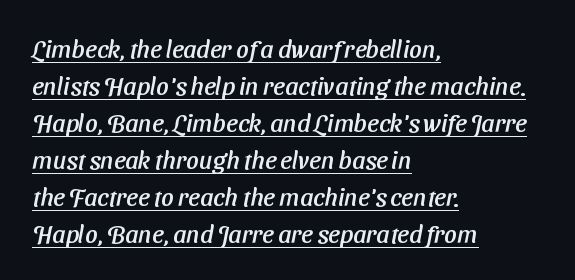
Q: Is the text underlined? A: Yes.
Q: How is the paragraph aligned? A: Left-aligned.
Q: Is the spacing between letters normal or unusually wide? A: Normal.
Q: Is the spacing between lines tight, normal or loose? A: Normal.
